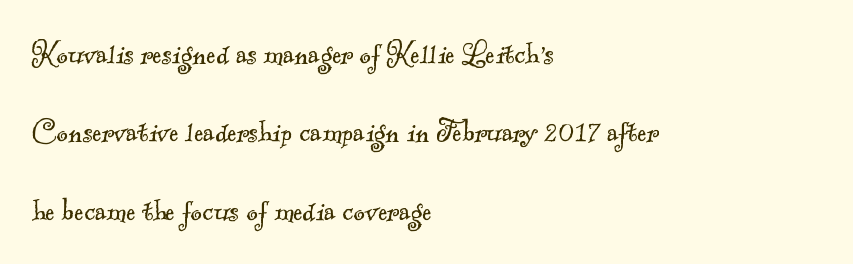
Q: Is the text bold? A: No.
Q: Is the typeface a serif or a sans-serif typeface? A: Serif.
Q: Is the text underlined? A: No.
Q: How is the paragraph aligned? A: Left-aligned.
Q: Is the spacing between letters normal or unusually wide? A: Normal.
Q: Is the spacing between lines tight, normal or loose? A: Loose.
Q: Width (condensed, normal, or wide)? A: Normal.
Q: x-height? A: Small.
Q: Monospaced? A: No.
